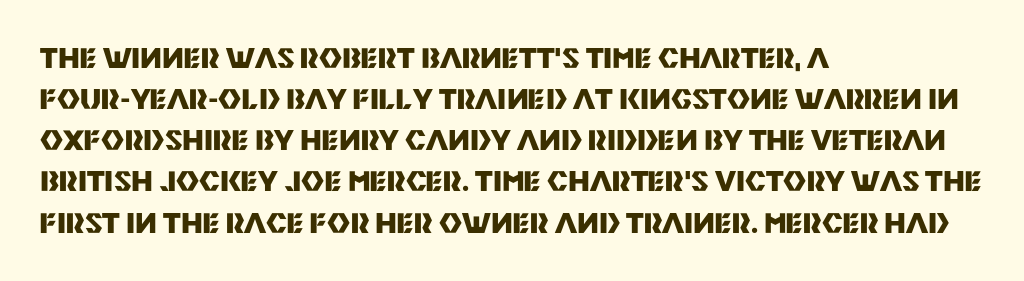
Q: Is the text bold? A: Yes.
Q: Is the text italic (slanted)? A: No, it is upright.
Q: Is the typeface a serif or a sans-serif typeface? A: Sans-serif.
Q: Is the text underlined? A: No.
Q: How is the paragraph aligned? A: Left-aligned.
Q: Is the spacing between letters normal or unusually wide? A: Normal.
Q: Is the spacing between lines tight, normal or loose? A: Normal.
Q: Width (condensed, normal, or wide)? A: Normal.
Q: Stroke contrast? A: Medium.
Q: x-height? A: Large.
Q: Monospaced? A: No.
